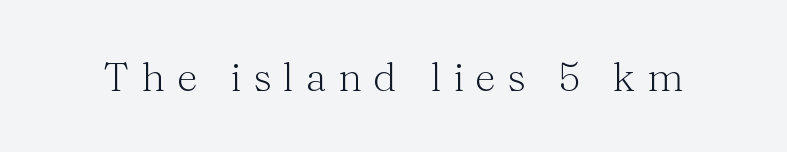
The image shows 41 px light serif type, upright; set unusually wide letter spacing (+0.28 em), not underlined; medium stroke contrast and a medium x-height.
